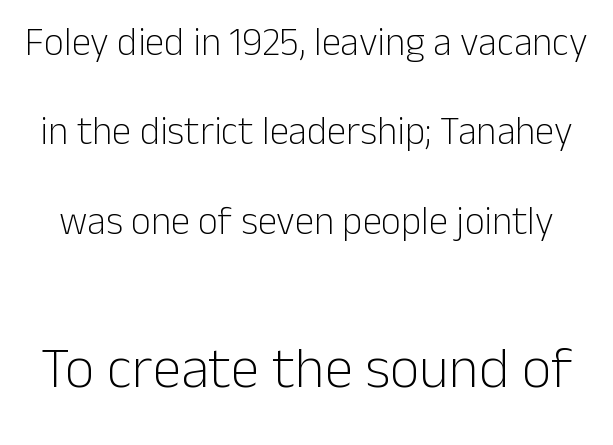
The image shows 58 px light sans-serif type, upright; set loose line spacing (2.29x), normal letter spacing, not underlined; the second (bottom) block is 1.49x larger; low stroke contrast and a medium x-height.
